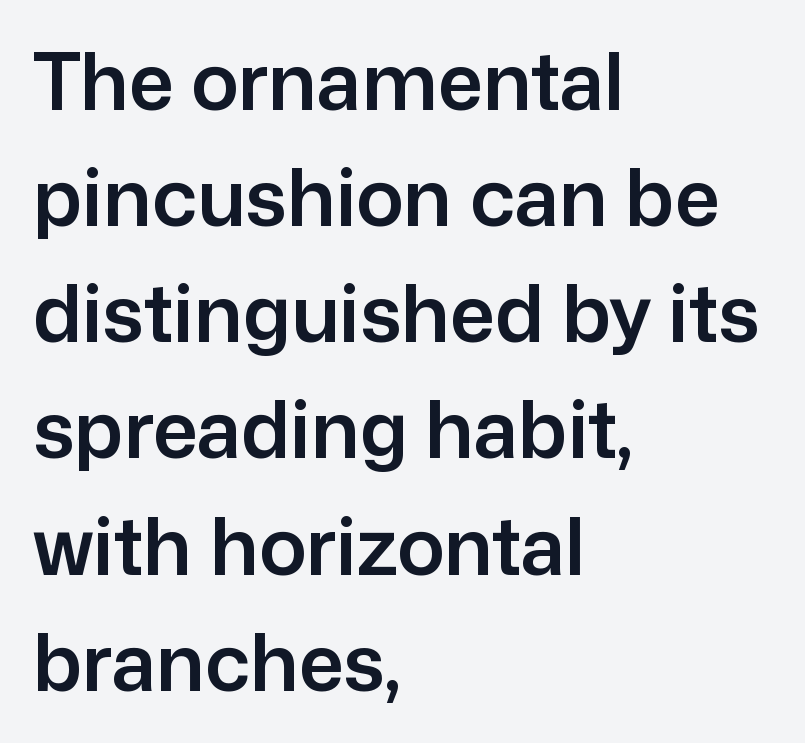
The glyphs are unaccompanied by any horizontal stroke below them. Unlike a traditional serif, this face leaves its strokes unadorned. Proportional: the letters do not fall into vertical columns. A student would call this left alignment; a typographer would say flush left, rag right.
